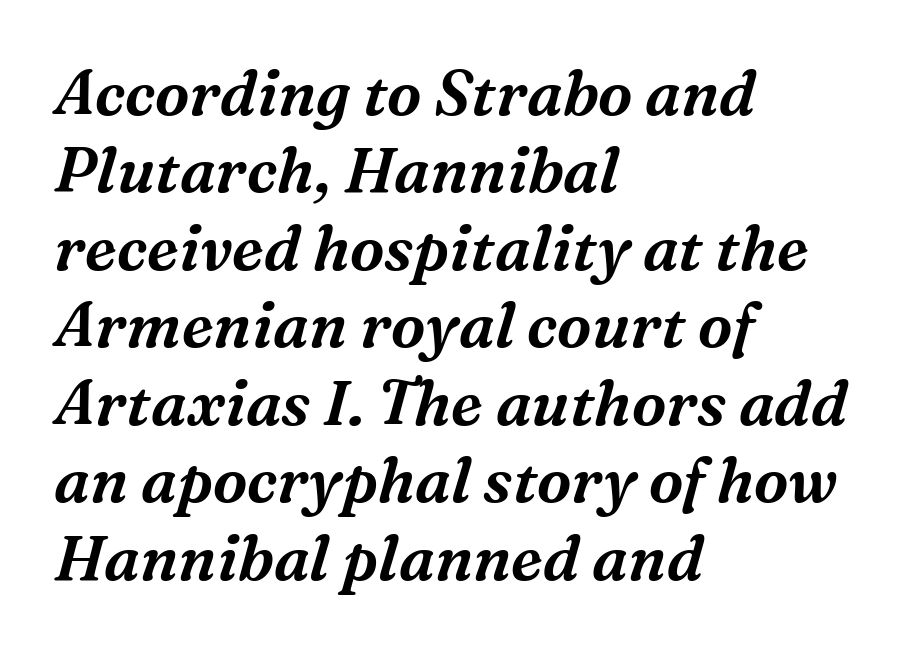
Q: Is the text italic (slanted)? A: Yes, it leans right by about 16 degrees.
Q: Is the typeface a serif or a sans-serif typeface? A: Serif.
Q: Is the text underlined? A: No.
Q: How is the paragraph aligned? A: Left-aligned.
Q: Is the spacing between letters normal or unusually wide? A: Normal.
Q: Is the spacing between lines tight, normal or loose? A: Normal.
Q: Width (condensed, normal, or wide)? A: Normal.
Q: Stroke contrast? A: Medium.
Q: x-height? A: Medium.
Q: Monospaced? A: No.
